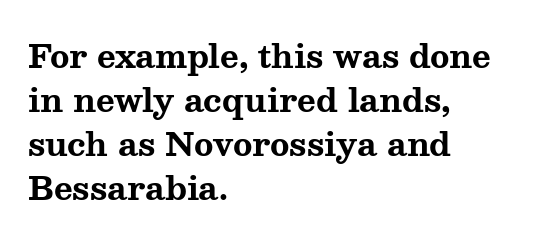
{"serif": "yes", "italic": "no", "bold": "yes", "weight": "bold", "width": "wide", "stroke_contrast": "medium", "x_height": "medium", "monospaced": "no", "underline": "no", "align": "left", "line_spacing": "normal", "line_spacing_ratio": 1.38, "letter_spacing": "normal", "letter_spacing_em": 0.0, "glyph_px": 32}
